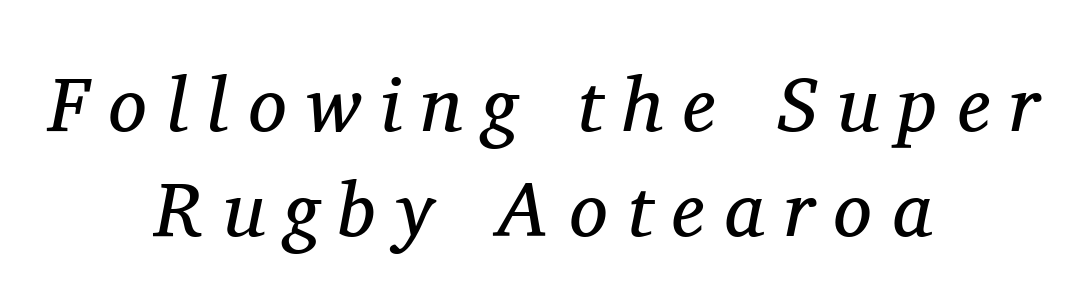
The image shows 77 px regular-weight serif type, italic (leaning right); set centered, normal line spacing (1.36x), unusually wide letter spacing (+0.26 em), not underlined; medium stroke contrast and a medium x-height.
